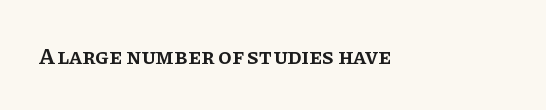
Q: Is the text bold? A: Semi-bold.
Q: Is the text italic (slanted)? A: No, it is upright.
Q: Is the text underlined? A: No.
Q: Is the spacing between letters normal or unusually wide? A: Normal.
